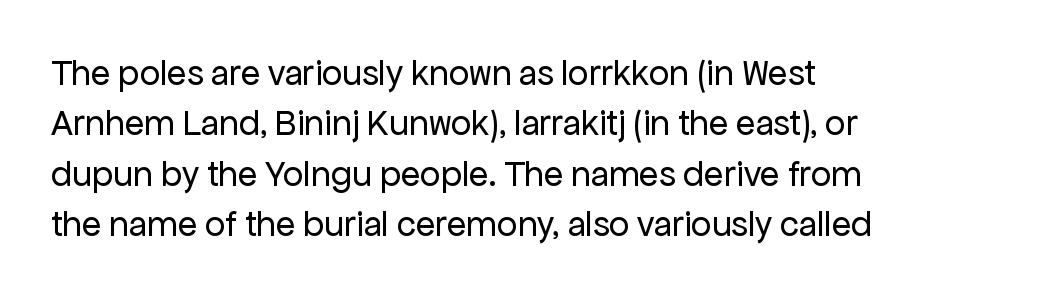
{"serif": "no", "italic": "no", "bold": "no", "weight": "regular", "width": "normal", "stroke_contrast": "low", "x_height": "medium", "monospaced": "no", "underline": "no", "align": "left", "line_spacing": "normal", "line_spacing_ratio": 1.4, "letter_spacing": "normal", "letter_spacing_em": 0.0, "glyph_px": 36}
